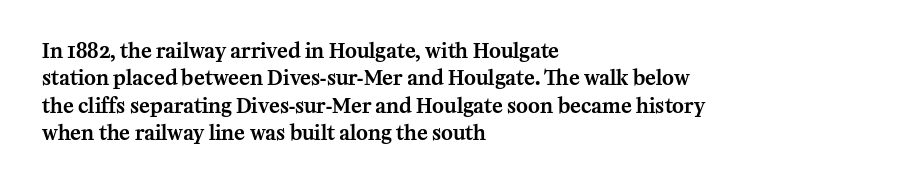
The specimen omits any rule beneath the text block's lines. The face used here is rendered with its standard letterfit. Posture: straight, roman, zero tilt. A student would call this left alignment; a typographer would say flush left, rag right. If you measured baseline to baseline, you'd find a middling distance.
